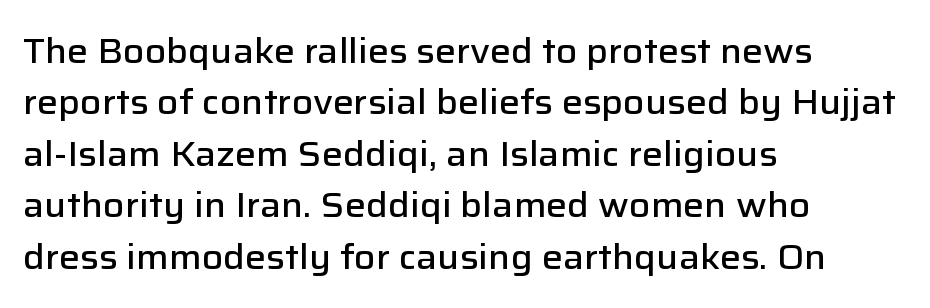
Q: Is the text bold? A: Semi-bold.
Q: Is the text italic (slanted)? A: No, it is upright.
Q: Is the typeface a serif or a sans-serif typeface? A: Sans-serif.
Q: Is the text underlined? A: No.
Q: How is the paragraph aligned? A: Left-aligned.
Q: Is the spacing between letters normal or unusually wide? A: Normal.
Q: Is the spacing between lines tight, normal or loose? A: Normal.
Q: Width (condensed, normal, or wide)? A: Normal.
Q: Stroke contrast? A: Low.
Q: x-height? A: Medium.
Q: Monospaced? A: No.
